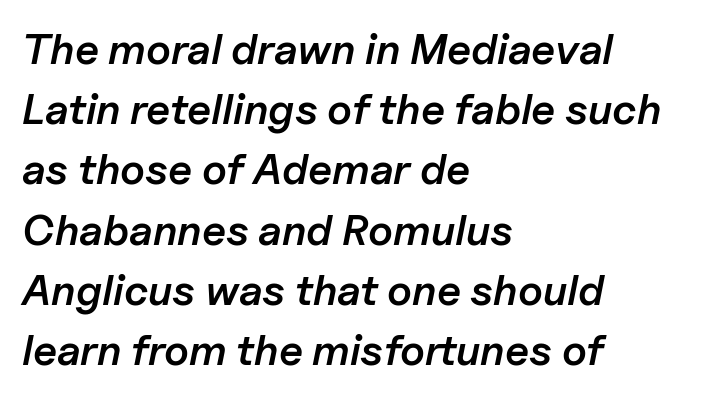
The image shows 43 px semibold type, italic (leaning right); set left-aligned, normal line spacing (1.4x), normal letter spacing, not underlined; low stroke contrast and a medium x-height.
